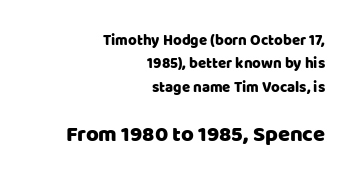
{"italic": "no", "underline": "no", "align": "right", "line_spacing": "normal", "line_spacing_ratio": 1.56, "letter_spacing": "normal", "letter_spacing_em": 0.0, "larger_block": "second", "size_ratio": 1.47, "glyph_px": 22}
